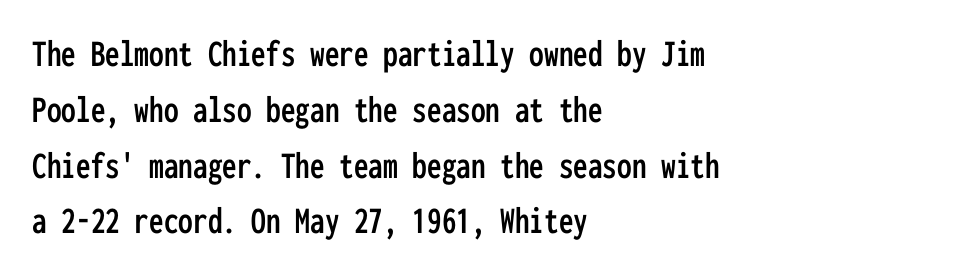
Q: Is the text italic (slanted)? A: No, it is upright.
Q: Is the typeface a serif or a sans-serif typeface? A: Sans-serif.
Q: Is the text underlined? A: No.
Q: How is the paragraph aligned? A: Left-aligned.
Q: Is the spacing between letters normal or unusually wide? A: Normal.
Q: Is the spacing between lines tight, normal or loose? A: Normal.
Q: Width (condensed, normal, or wide)? A: Condensed.
Q: Stroke contrast? A: Low.
Q: x-height? A: Medium.
Q: Monospaced? A: Yes.
